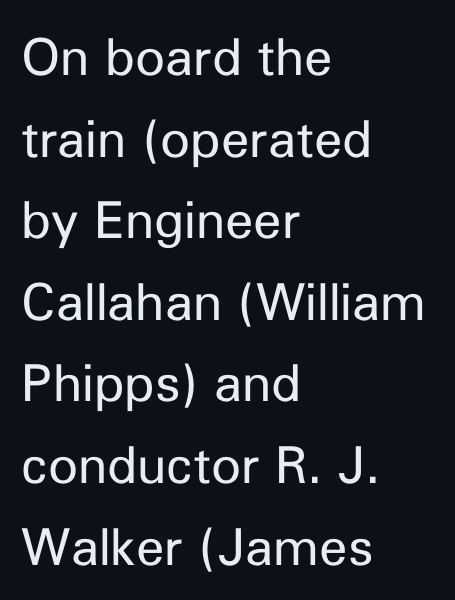
The image shows 51 px regular-weight sans-serif type, upright; set left-aligned, normal line spacing (1.6x), normal letter spacing, not underlined; low stroke contrast and a medium x-height.
